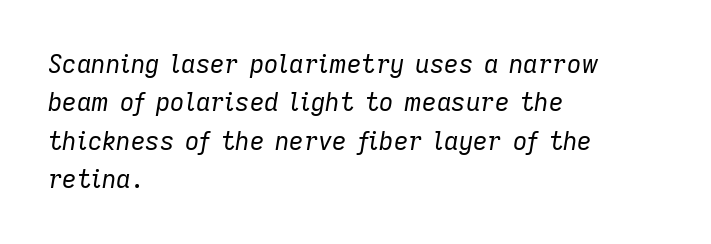
Q: Is the text bold? A: No.
Q: Is the text italic (slanted)? A: Yes, it leans right by about 9 degrees.
Q: Is the text underlined? A: No.
Q: How is the paragraph aligned? A: Left-aligned.
Q: Is the spacing between letters normal or unusually wide? A: Normal.
Q: Is the spacing between lines tight, normal or loose? A: Normal.
